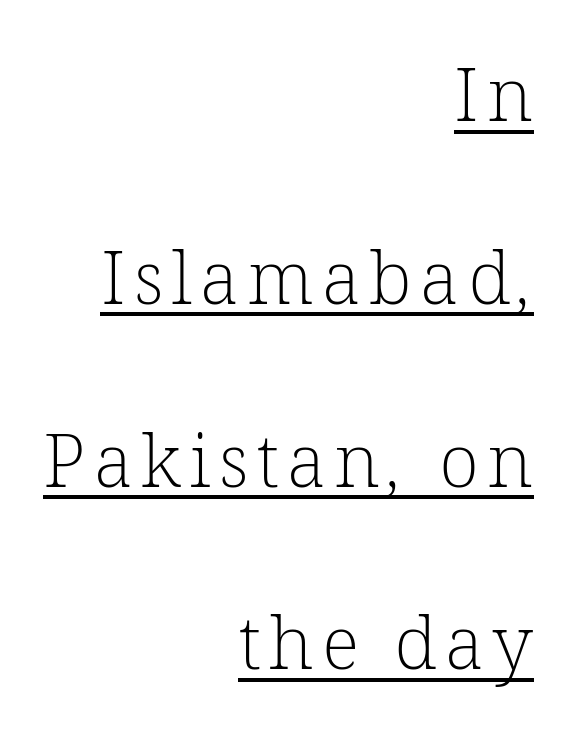
Q: Is the text bold? A: No.
Q: Is the typeface a serif or a sans-serif typeface? A: Serif.
Q: Is the text underlined? A: Yes.
Q: How is the paragraph aligned? A: Right-aligned.
Q: Is the spacing between lines tight, normal or loose? A: Loose.
Q: Width (condensed, normal, or wide)? A: Normal.
Q: Stroke contrast? A: Low.
Q: x-height? A: Medium.
Q: Monospaced? A: No.
